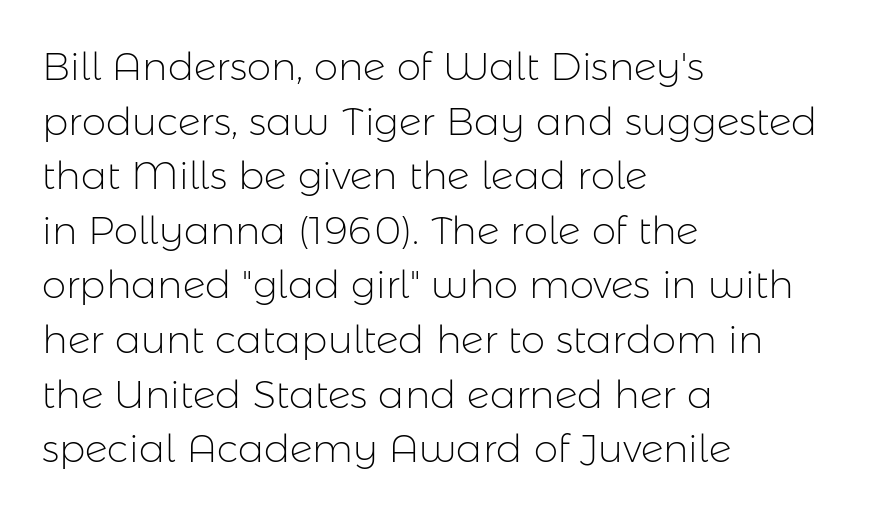
The line texture is even and compact thanks to regular tracking. Quick note: underline off. Does the type have serifs? No, each stem ends abruptly. Varying glyph widths throughout — classic text-font behaviour. The letters stand straight up with perfectly vertical stems.
